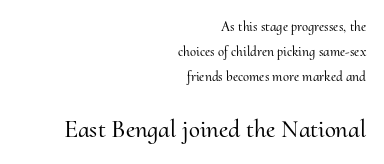
The image shows 25 px text type, upright; set right-aligned, line spacing 1.79x, normal letter spacing, not underlined; the second (bottom) block is 1.79x larger.
